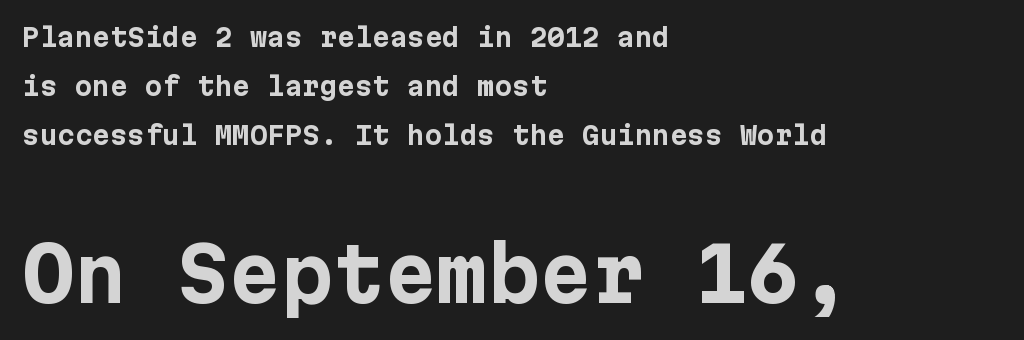
The image shows 74 px bold sans-serif type, upright; set left-aligned, loose line spacing (1.97x), normal letter spacing, not underlined; the second (bottom) block is 2.96x larger; low stroke contrast and a medium x-height.
